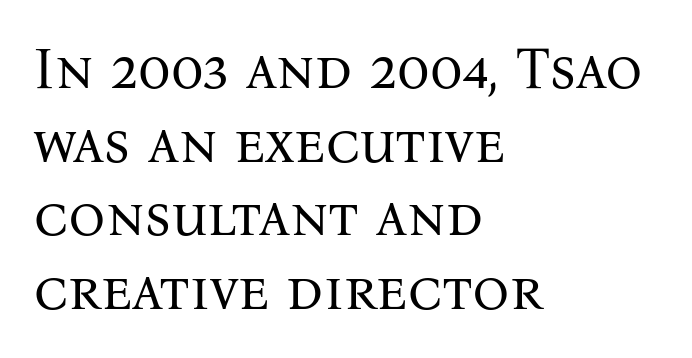
{"serif": "yes", "italic": "no", "bold": "no", "weight": "regular", "width": "normal", "stroke_contrast": "medium", "x_height": "medium", "monospaced": "no", "underline": "no", "align": "left", "line_spacing": "normal", "line_spacing_ratio": 1.27, "letter_spacing": "normal", "letter_spacing_em": 0.0, "glyph_px": 58}
